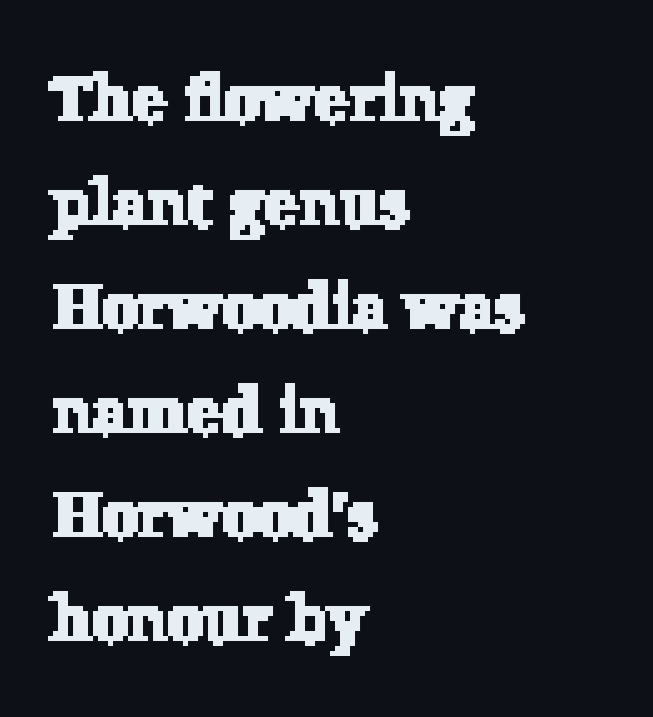
The image shows 65 px serif type; set left-aligned, normal line spacing (1.6x), normal letter spacing, not underlined; low stroke contrast and a medium x-height.
